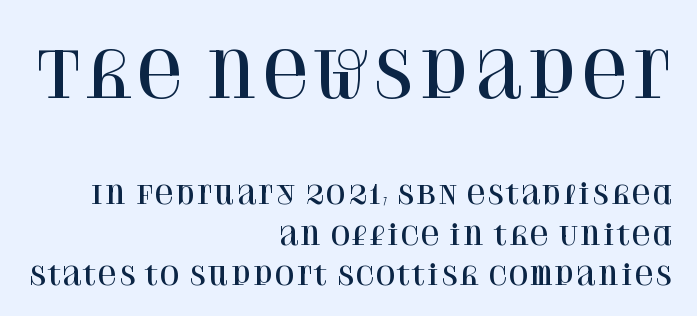
Q: Is the text italic (slanted)? A: No, it is upright.
Q: Is the typeface a serif or a sans-serif typeface? A: Serif.
Q: Is the text underlined? A: No.
Q: How is the paragraph aligned? A: Right-aligned.
Q: Is the spacing between letters normal or unusually wide? A: Normal.
Q: Is the spacing between lines tight, normal or loose? A: Normal.
Q: Which block of text is set in a larger size, the first (top) or the second (bottom)? A: The first (top) one.
Q: Width (condensed, normal, or wide)? A: Normal.
Q: Stroke contrast? A: High.
Q: x-height? A: Large.
Q: Monospaced? A: No.
